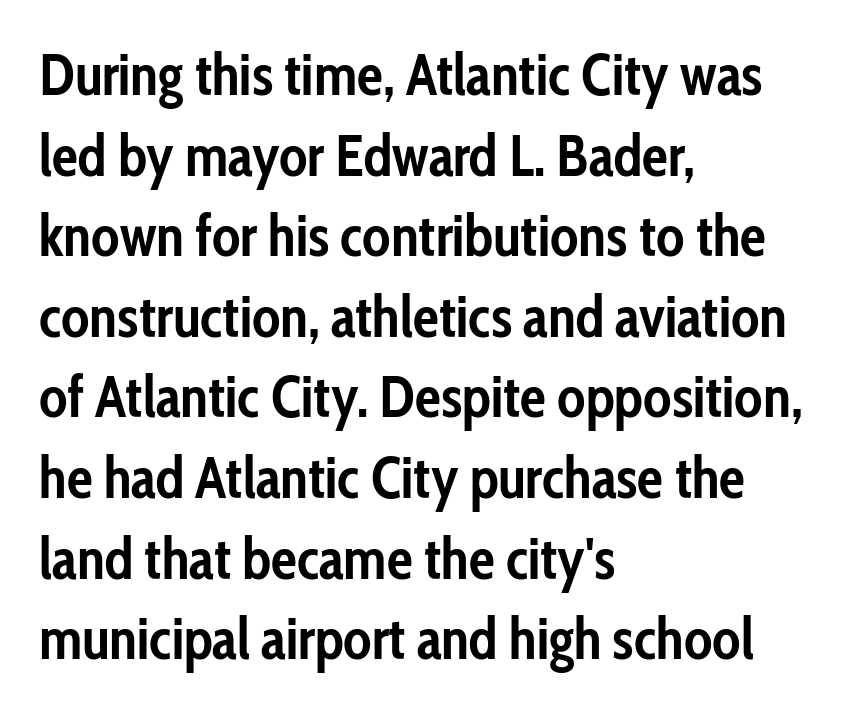
{"serif": "no", "italic": "no", "bold": "yes", "weight": "semibold", "width": "condensed", "stroke_contrast": "low", "x_height": "medium", "monospaced": "no", "underline": "no", "align": "left", "line_spacing": "normal", "line_spacing_ratio": 1.39, "letter_spacing": "normal", "letter_spacing_em": 0.0, "glyph_px": 58}
